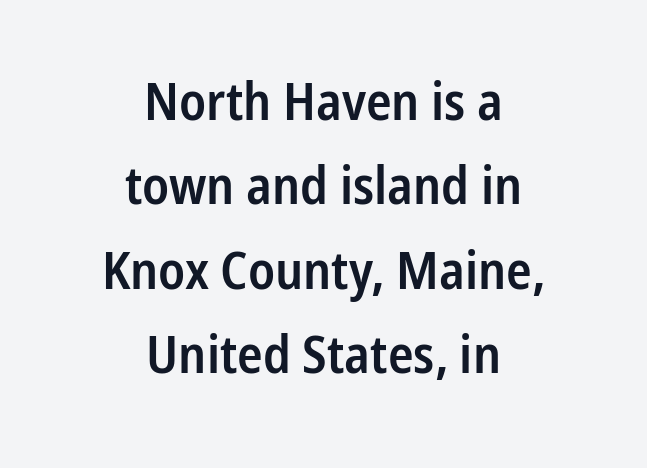
The image shows 53 px semibold, condensed sans-serif type, upright; set centered, normal line spacing (1.59x), normal letter spacing, not underlined; low stroke contrast and a medium x-height.
